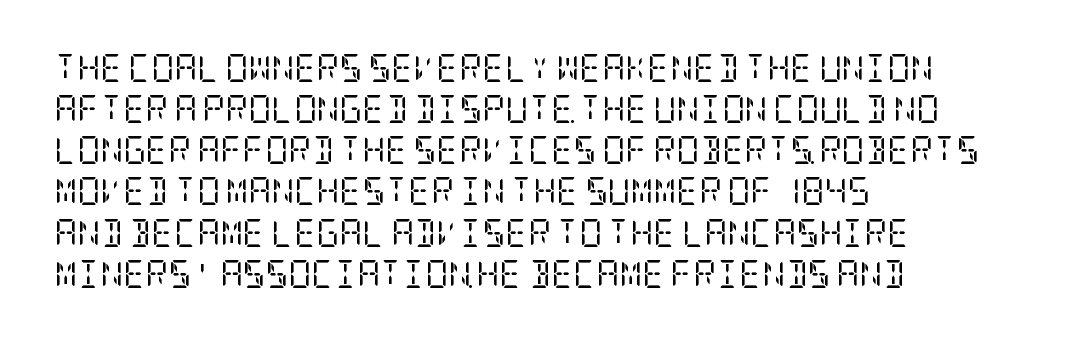
The image shows 28 px regular-weight, condensed serif type, upright; set left-aligned, normal line spacing (1.47x), normal letter spacing, not underlined; low stroke contrast and a large x-height.
